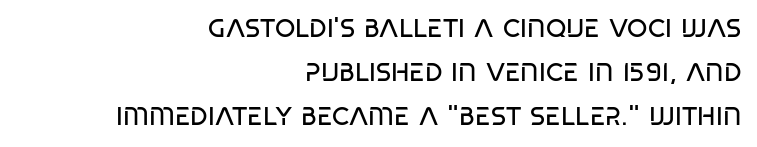
No heavy texture on the line: the type isn't bold. What's the leading like? Ordinary, nothing unusual. Is the block centered? No — it sits flush against the right margin. This rendering features lettering with no underline. Here the glyphs are tracked normally, forming tight word shapes.
